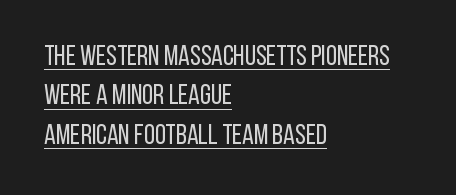
Does the lettering tilt? It doesn't — this is upright. The typesetter chose a ragged-right arrangement here. Underline: present. To sum up the face: it is a sans, with no serifs.
